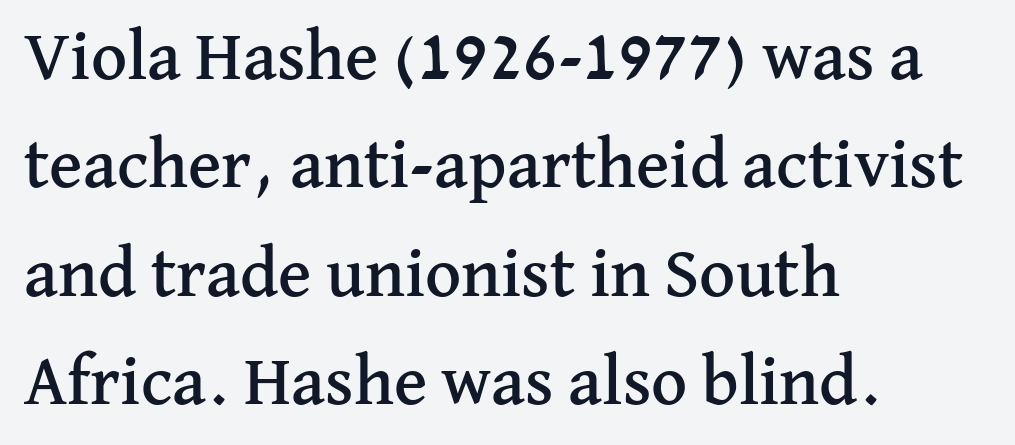
Q: Is the text italic (slanted)? A: No, it is upright.
Q: Is the typeface a serif or a sans-serif typeface? A: Serif.
Q: Is the text underlined? A: No.
Q: How is the paragraph aligned? A: Left-aligned.
Q: Is the spacing between letters normal or unusually wide? A: Normal.
Q: Is the spacing between lines tight, normal or loose? A: Normal.
Q: Width (condensed, normal, or wide)? A: Normal.
Q: Stroke contrast? A: Medium.
Q: x-height? A: Medium.
Q: Monospaced? A: No.
